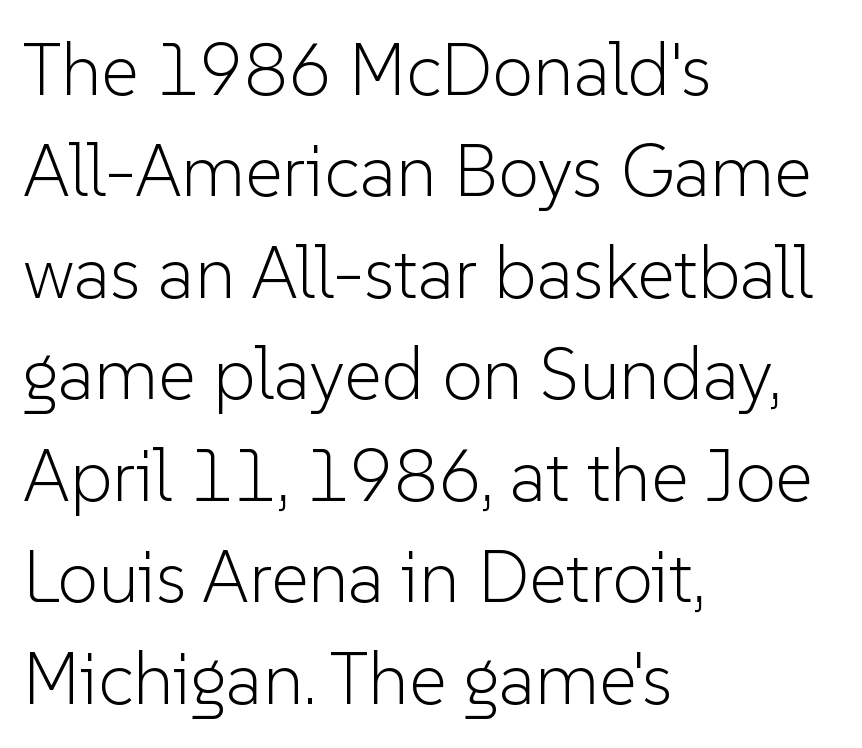
The rendering uses natural spacing where letterforms have individual widths. Stroke terminals: plain, sans-serif. Ink coverage per letter is moderate at most. Leftover space on each line is placed entirely after the last word. Quick note: interline space is typical. Spacing between characters is what you'd get straight out of the box.
